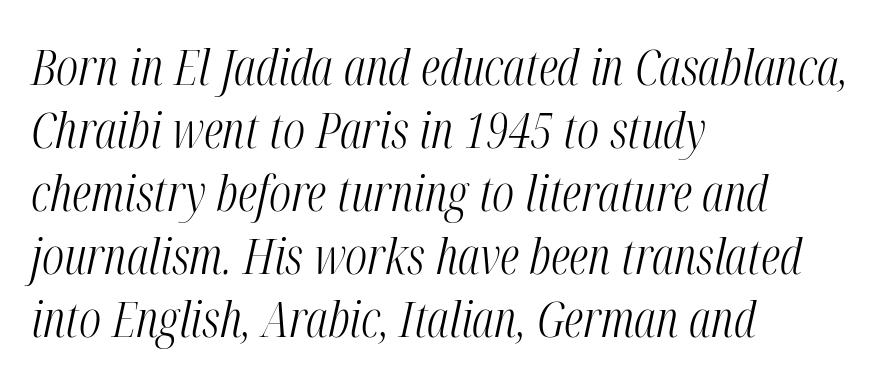
Horizontally, the lines are justified to the leading edge only. Vertically, the passage feels balanced, rows spaced as you'd expect. There is no visible air inserted between adjacent glyphs. These lines were composed using italics.
